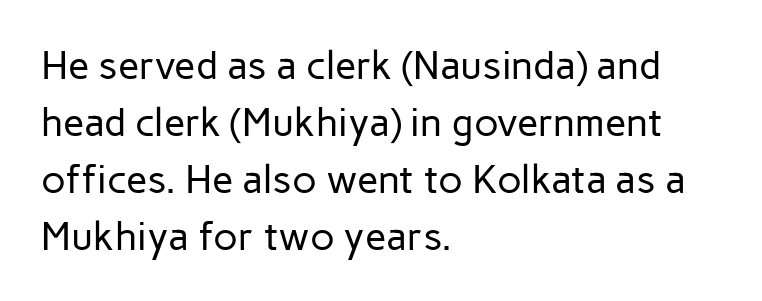
Q: Is the text bold? A: No.
Q: Is the text italic (slanted)? A: No, it is upright.
Q: Is the typeface a serif or a sans-serif typeface? A: Sans-serif.
Q: Is the text underlined? A: No.
Q: How is the paragraph aligned? A: Left-aligned.
Q: Is the spacing between letters normal or unusually wide? A: Normal.
Q: Is the spacing between lines tight, normal or loose? A: Normal.
Q: Width (condensed, normal, or wide)? A: Normal.
Q: Stroke contrast? A: Low.
Q: x-height? A: Medium.
Q: Monospaced? A: No.
